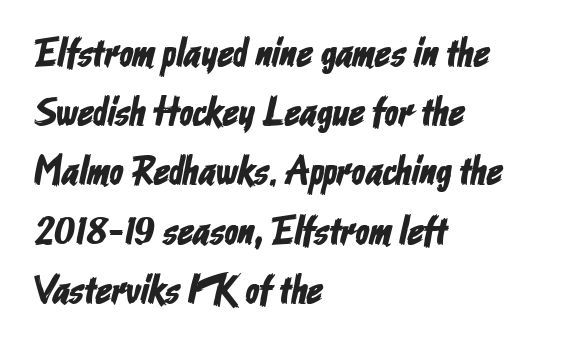
The image shows 40 px condensed sans-serif type; set left-aligned, normal line spacing (1.48x), normal letter spacing, not underlined; low stroke contrast and a medium x-height.
